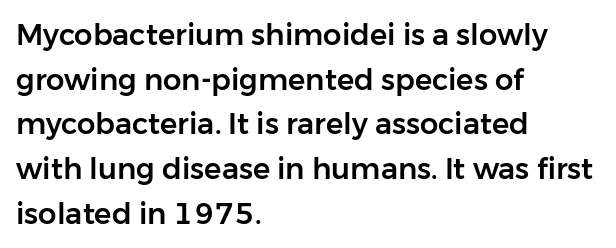
{"serif": "no", "italic": "no", "width": "normal", "stroke_contrast": "low", "x_height": "medium", "monospaced": "no", "underline": "no", "align": "left", "line_spacing": "normal", "line_spacing_ratio": 1.54, "letter_spacing": "normal", "letter_spacing_em": 0.0, "glyph_px": 29}
